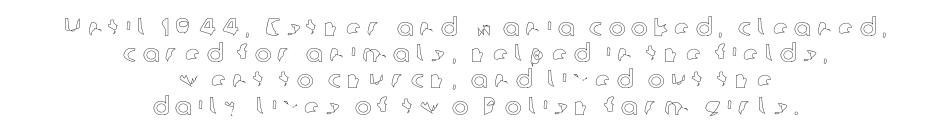
{"italic": "no", "underline": "no", "align": "center", "line_spacing": "tight", "line_spacing_ratio": 1.05, "letter_spacing": "wide", "letter_spacing_em": 0.24, "glyph_px": 25}
